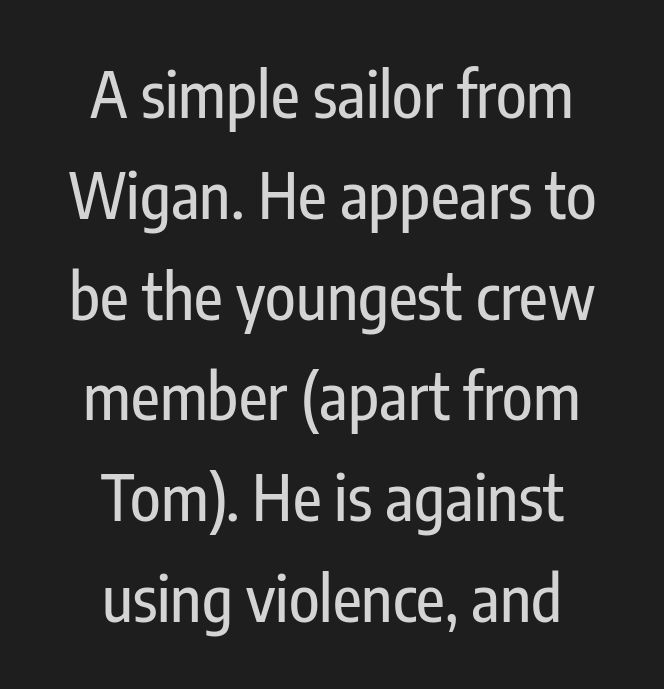
Is there any slant? The stems are plumb. The glyphs are unaccompanied by any horizontal stroke below them. The letters carry no serifs — their stems end cleanly without finishing strokes. A centered setting, common on invitations and titles, is used for this passage. Think of a printed novel: that variable character pitch is what you see here.
